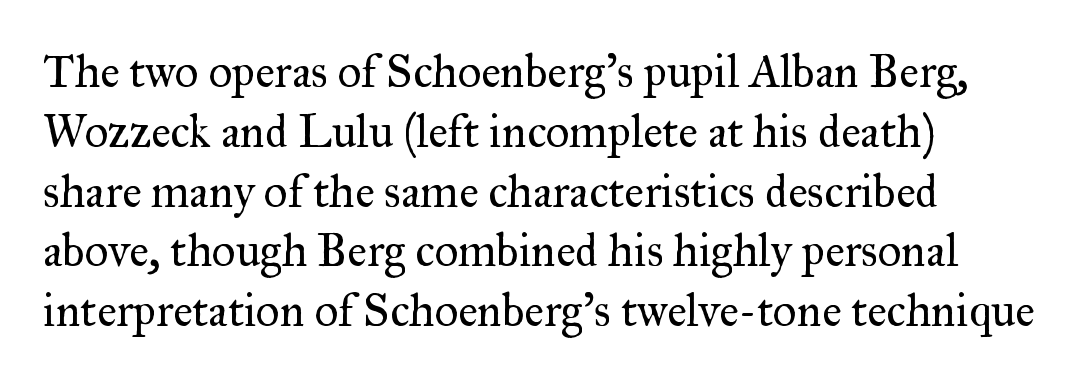
Q: Is the text bold? A: No.
Q: Is the text italic (slanted)? A: No, it is upright.
Q: Is the typeface a serif or a sans-serif typeface? A: Serif.
Q: Is the text underlined? A: No.
Q: How is the paragraph aligned? A: Left-aligned.
Q: Is the spacing between letters normal or unusually wide? A: Normal.
Q: Is the spacing between lines tight, normal or loose? A: Normal.
Q: Width (condensed, normal, or wide)? A: Normal.
Q: Stroke contrast? A: Medium.
Q: x-height? A: Small.
Q: Monospaced? A: No.
